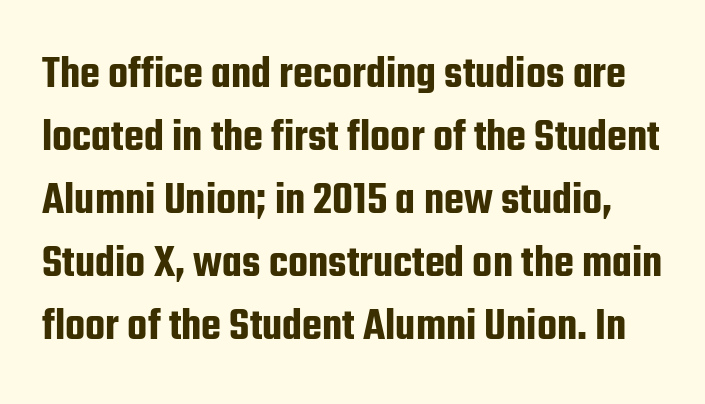
{"serif": "no", "italic": "no", "width": "condensed", "stroke_contrast": "low", "x_height": "medium", "monospaced": "no", "underline": "no", "line_spacing": "normal", "line_spacing_ratio": 1.37, "letter_spacing": "normal", "letter_spacing_em": 0.0, "glyph_px": 46}
